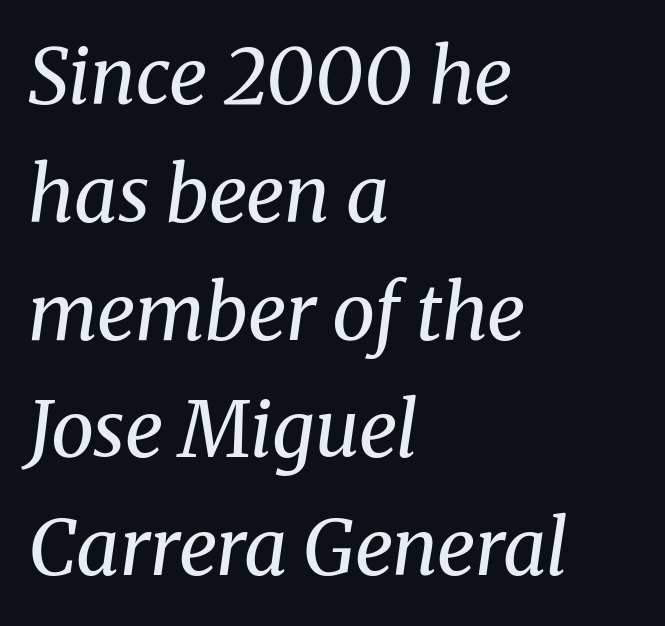
Q: Is the text bold? A: No.
Q: Is the text italic (slanted)? A: Yes, it leans right by about 8 degrees.
Q: Is the typeface a serif or a sans-serif typeface? A: Serif.
Q: Is the text underlined? A: No.
Q: How is the paragraph aligned? A: Left-aligned.
Q: Is the spacing between letters normal or unusually wide? A: Normal.
Q: Is the spacing between lines tight, normal or loose? A: Normal.
Q: Width (condensed, normal, or wide)? A: Normal.
Q: Stroke contrast? A: Medium.
Q: x-height? A: Medium.
Q: Monospaced? A: No.
